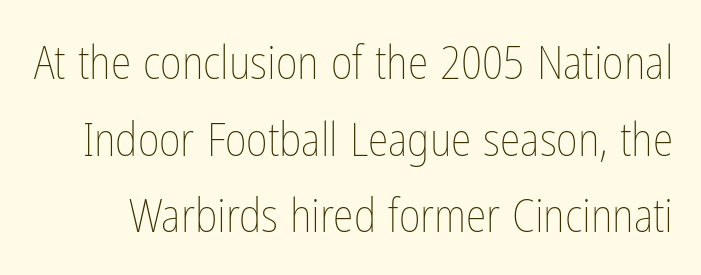
The image shows 47 px thin, condensed type, upright; set normal line spacing (1.63x), normal letter spacing, not underlined; low stroke contrast and a medium x-height.
